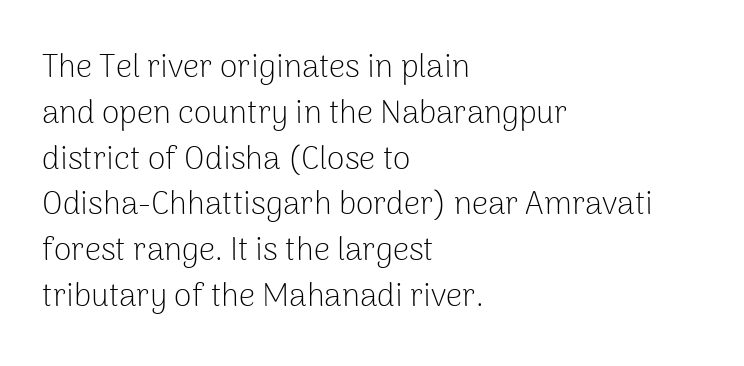
Standard letterfit; no display-style spreading of the glyphs. On a weight scale, this lands at 450 or below. The glyphs in this specimen are sans serif. Each letter keeps its own natural width here, so spacing adapts to shape. The glyphs are unaccompanied by any horizontal stroke below them.
